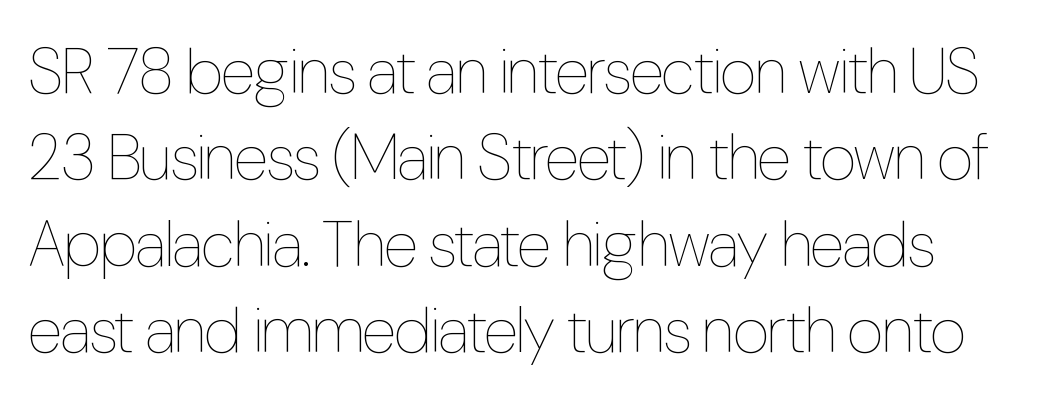
The image shows 64 px thin, condensed type, upright; set normal line spacing (1.35x), normal letter spacing, not underlined; low stroke contrast and a medium x-height.
